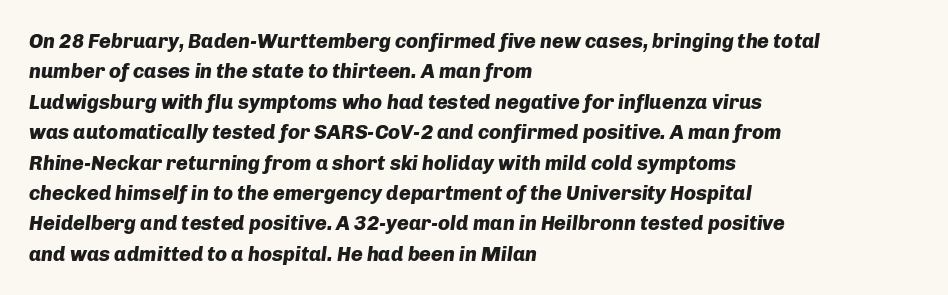
The image shows 20 px bold type, italic (leaning right); set left-aligned, normal line spacing (1.52x), normal letter spacing, not underlined.
